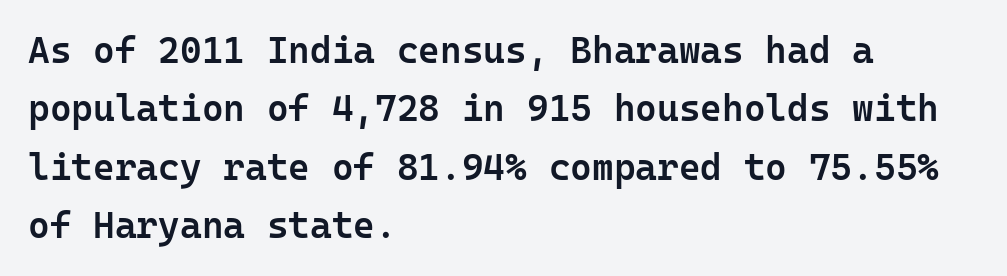
The image shows 37 px semibold sans-serif type, upright, monospaced; set left-aligned, normal line spacing (1.58x), normal letter spacing, not underlined; low stroke contrast and a medium x-height.
